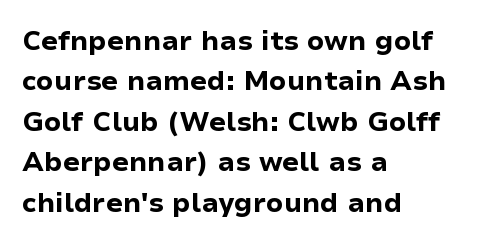
The image shows 27 px bold type, upright; set left-aligned, normal line spacing (1.5x), normal letter spacing, not underlined.
